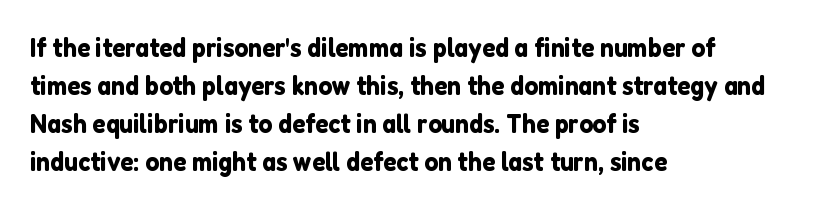
Q: Is the text italic (slanted)? A: No, it is upright.
Q: Is the text underlined? A: No.
Q: How is the paragraph aligned? A: Left-aligned.
Q: Is the spacing between letters normal or unusually wide? A: Normal.
Q: Is the spacing between lines tight, normal or loose? A: Normal.
